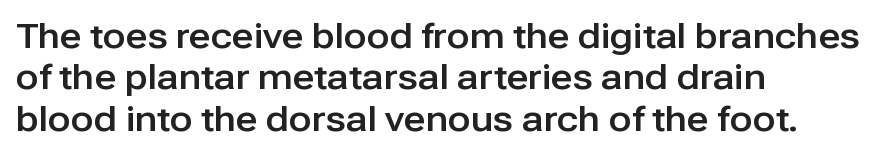
Q: Is the text italic (slanted)? A: No, it is upright.
Q: Is the typeface a serif or a sans-serif typeface? A: Sans-serif.
Q: Is the text underlined? A: No.
Q: How is the paragraph aligned? A: Left-aligned.
Q: Is the spacing between letters normal or unusually wide? A: Normal.
Q: Width (condensed, normal, or wide)? A: Normal.
Q: Stroke contrast? A: Low.
Q: x-height? A: Medium.
Q: Monospaced? A: No.
